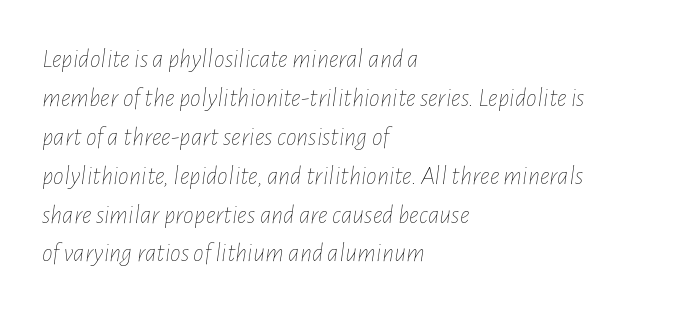
{"italic": "yes", "lean": "right", "slant_degrees": 7, "bold": "no", "underline": "no", "align": "left", "line_spacing": "normal", "line_spacing_ratio": 1.44, "letter_spacing": "normal", "letter_spacing_em": 0.0, "glyph_px": 27}
